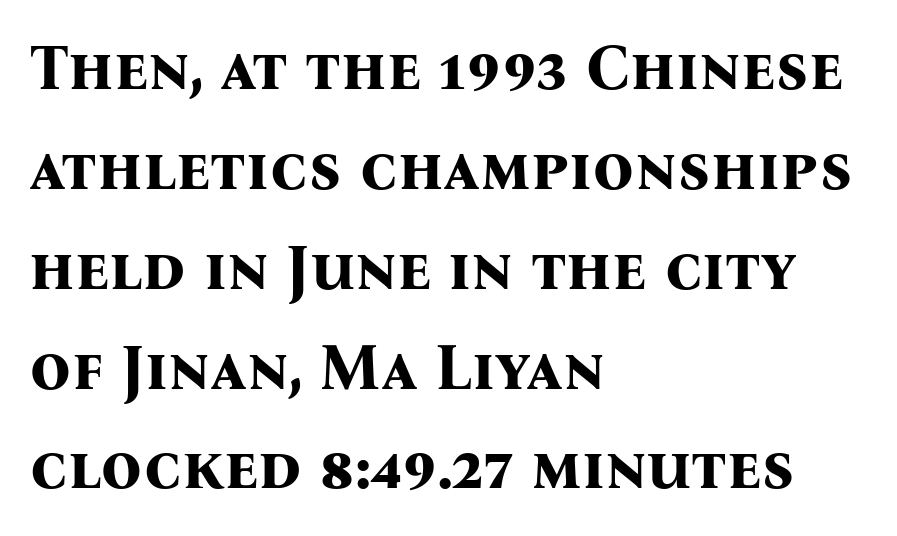
This sample has the flowing, uneven cadence of proportional lettering. This is roman type, the default non-slanted kind. The passage shown stacks its lines at a standard gap. The type is set solid horizontally, with unmodified tracking. One-word summary of the alignment: left.
